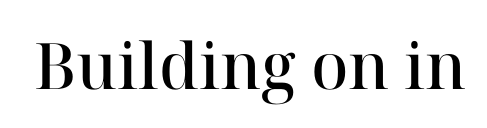
{"serif": "yes", "italic": "no", "bold": "semi", "weight": "semibold", "width": "normal", "stroke_contrast": "high", "x_height": "medium", "monospaced": "no", "underline": "no", "letter_spacing": "normal", "letter_spacing_em": 0.0, "glyph_px": 64}
